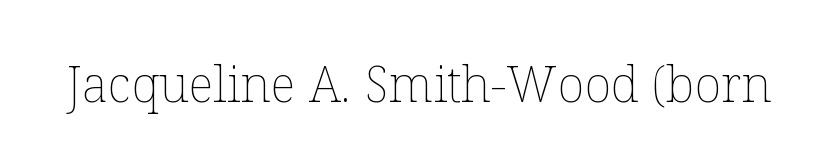
In terms of posture, this sample is upright. The face used here is proportionally spaced, like ordinary book or web type. Letters rest on an invisible, unmarked baseline. Caption: face not bold, strokes unweighted.
